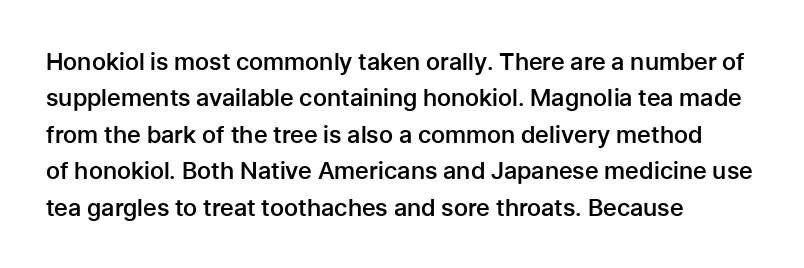
{"italic": "no", "bold": "semi", "underline": "no", "align": "left", "line_spacing": "normal", "line_spacing_ratio": 1.52, "letter_spacing": "normal", "letter_spacing_em": 0.0, "glyph_px": 24}
